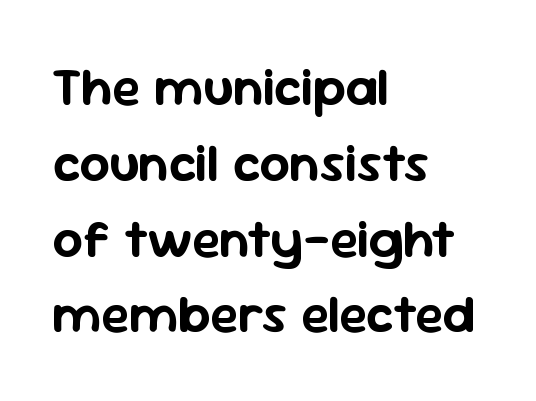
The image shows 53 px sans-serif type, upright; set left-aligned, normal line spacing (1.43x), normal letter spacing, not underlined; low stroke contrast and a medium x-height.
